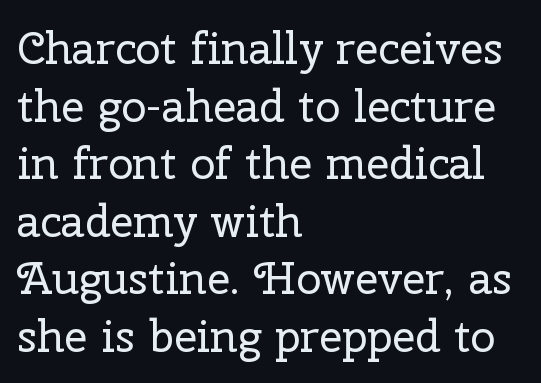
Q: Is the text bold? A: No.
Q: Is the text italic (slanted)? A: No, it is upright.
Q: Is the typeface a serif or a sans-serif typeface? A: Serif.
Q: Is the text underlined? A: No.
Q: How is the paragraph aligned? A: Left-aligned.
Q: Is the spacing between letters normal or unusually wide? A: Normal.
Q: Is the spacing between lines tight, normal or loose? A: Normal.
Q: Width (condensed, normal, or wide)? A: Normal.
Q: Stroke contrast? A: Low.
Q: x-height? A: Medium.
Q: Monospaced? A: No.
